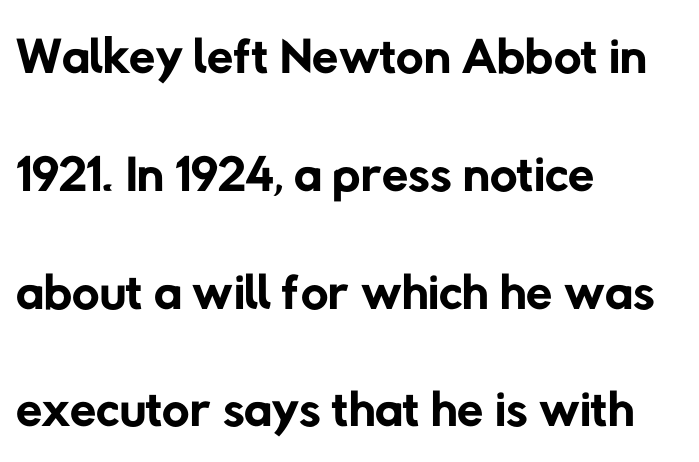
Q: Is the text bold? A: No.
Q: Is the typeface a serif or a sans-serif typeface? A: Sans-serif.
Q: Is the text underlined? A: No.
Q: How is the paragraph aligned? A: Left-aligned.
Q: Is the spacing between letters normal or unusually wide? A: Normal.
Q: Is the spacing between lines tight, normal or loose? A: Normal.
Q: Width (condensed, normal, or wide)? A: Normal.
Q: Stroke contrast? A: Low.
Q: x-height? A: Medium.
Q: Monospaced? A: No.
